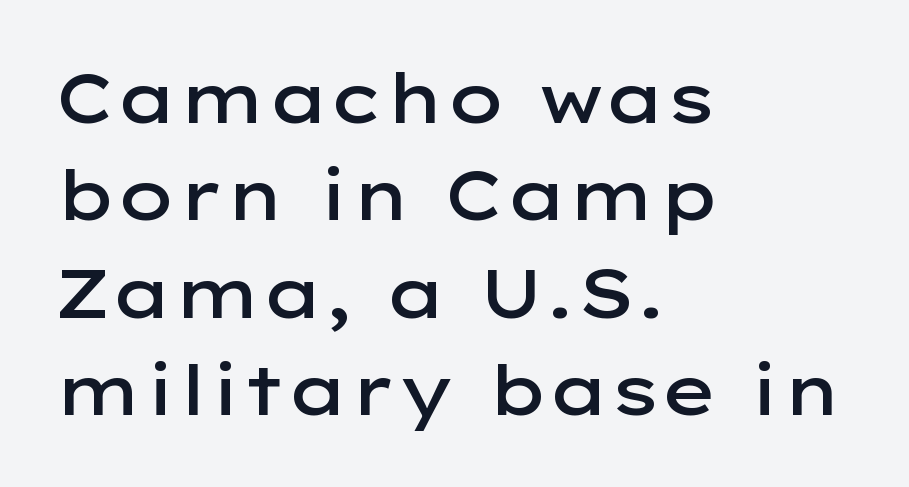
Q: Is the text bold? A: Semi-bold.
Q: Is the text italic (slanted)? A: No, it is upright.
Q: Is the typeface a serif or a sans-serif typeface? A: Sans-serif.
Q: Is the text underlined? A: No.
Q: How is the paragraph aligned? A: Left-aligned.
Q: Is the spacing between letters normal or unusually wide? A: Normal.
Q: Is the spacing between lines tight, normal or loose? A: Normal.
Q: Width (condensed, normal, or wide)? A: Wide.
Q: Stroke contrast? A: Low.
Q: x-height? A: Medium.
Q: Monospaced? A: No.
